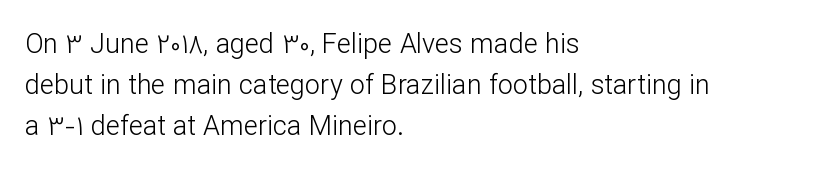
{"italic": "no", "bold": "no", "underline": "no", "align": "left", "line_spacing": "normal", "line_spacing_ratio": 1.52, "letter_spacing": "normal", "letter_spacing_em": 0.0, "glyph_px": 27}
